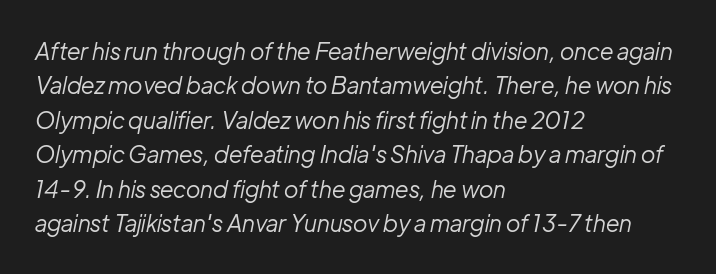
Only glyphs here, with clear space below each row. Compared with typical paragraphs, the rows here are spaced about the same. These lines stack with their left ends in a neat column. Look at the tracking — it's just the regular setting, nothing added. Rendered with sloped, italic letterforms. Nothing heavy about these letters — not bold at all.
